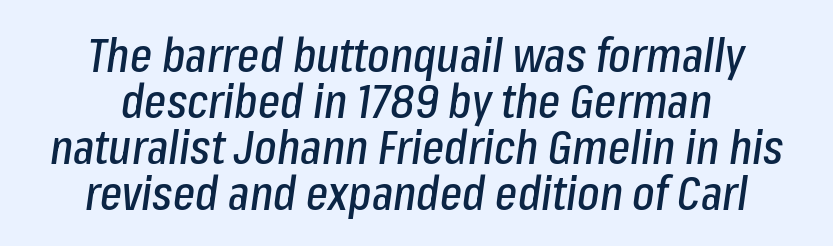
The space between consecutive lines is stingy. Bare-footed words on every line. Caption: multi-line text, centered on the measure. Between one letter and the next there's only the usual sliver of space. Do the characters align in a grid? No, the font is proportional. Every character sits at an angle, as italics do.
